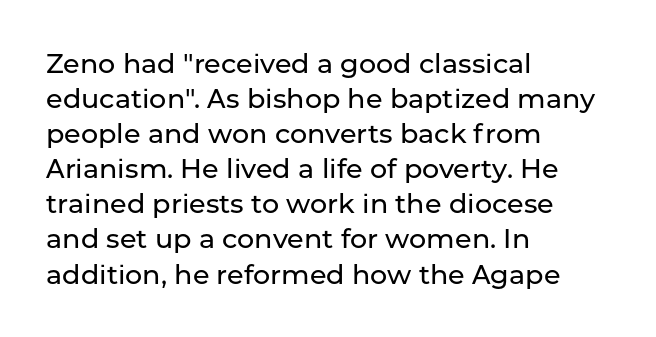
In CSS terms this would be text-align: left. Does the lettering tilt? It doesn't — this is upright. The strip under each line holds only bare page. Each word holds together tightly as a unit, with standard inter-letter gaps. These lines sit exactly where default settings would place them.
